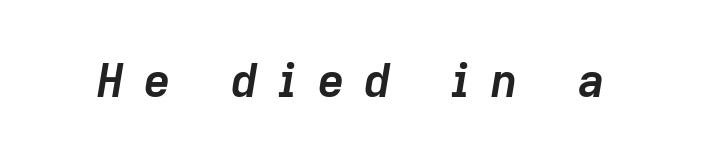
Looking at the ascenders, they clearly lean. This is heavy type, rendered in bold. Is the letter spacing exaggerated? Yes — the characters are pushed far apart. Looks like regular typesetting: each glyph gets only the width it needs.
